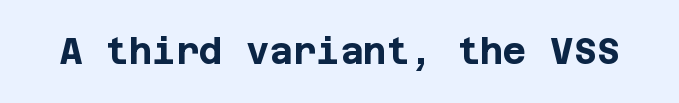
{"serif": "no", "italic": "no", "bold": "yes", "weight": "bold", "width": "normal", "stroke_contrast": "low", "x_height": "large", "underline": "no", "letter_spacing": "normal", "letter_spacing_em": 0.0, "glyph_px": 36}
